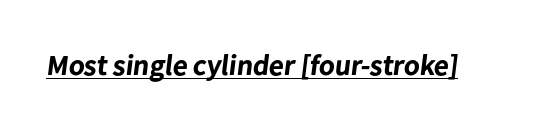
The image shows 29 px bold sans-serif type; set normal letter spacing, underlined; low stroke contrast and a medium x-height.
